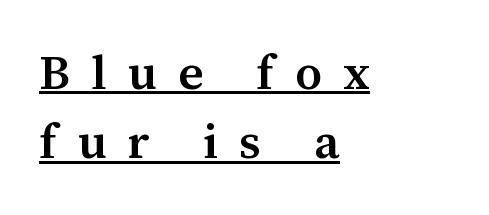
{"serif": "yes", "italic": "no", "bold": "semi", "weight": "semibold", "width": "normal", "stroke_contrast": "medium", "x_height": "medium", "monospaced": "no", "underline": "yes", "align": "left", "line_spacing": "normal", "line_spacing_ratio": 1.44, "letter_spacing": "wide", "letter_spacing_em": 0.44, "glyph_px": 48}
